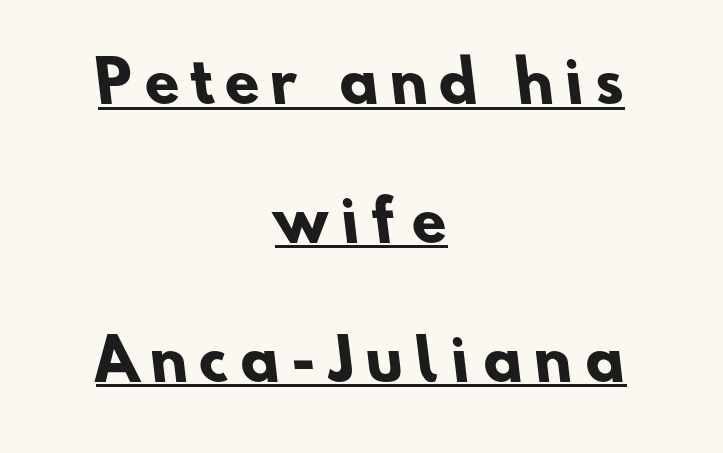
This sample trades compactness for vertical openness between lines. Each letter's strokes conclude bluntly, with no projecting serifs. These lines are centered, leaving both edges ragged. Someone cranked the tracking dial way up on this one. This is heavy type, rendered in bold. The passage shown is underscored from start to finish.
